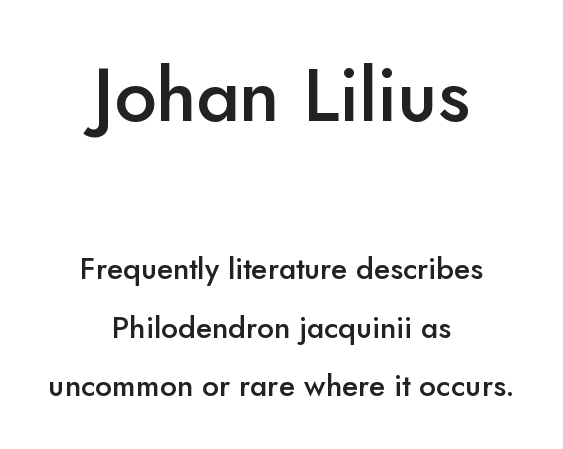
The image shows 75 px semibold sans-serif type, upright; set centered, loose line spacing (1.95x), normal letter spacing, not underlined; the first (top) block is 2.5x larger; low stroke contrast and a small x-height.
